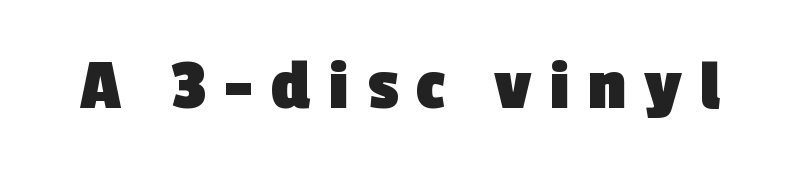
Notice how thick the strokes are: this is what a full bold looks like. Words appear elongated and porous because spacing is wide. Descenders hang freely into open space. This rendering employs a face without finishing strokes, i.e., a sans-serif.
